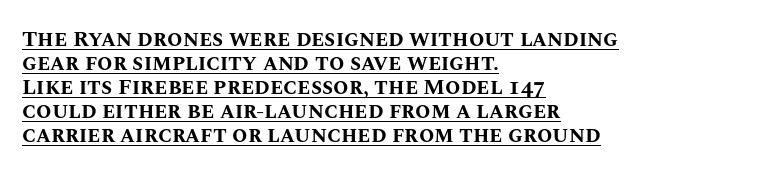
The image shows 22 px bold type, upright; set left-aligned, tight line spacing (1.09x), normal letter spacing, underlined.
